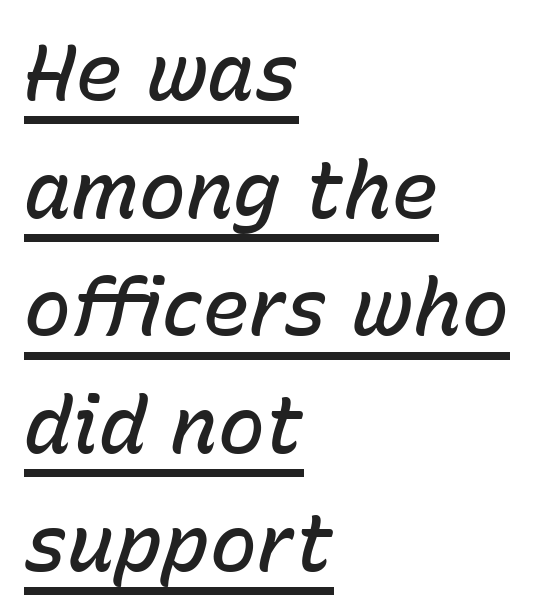
The image shows 79 px semibold type, italic (leaning right); set left-aligned, normal line spacing (1.49x), normal letter spacing, underlined; low stroke contrast and a medium x-height.
